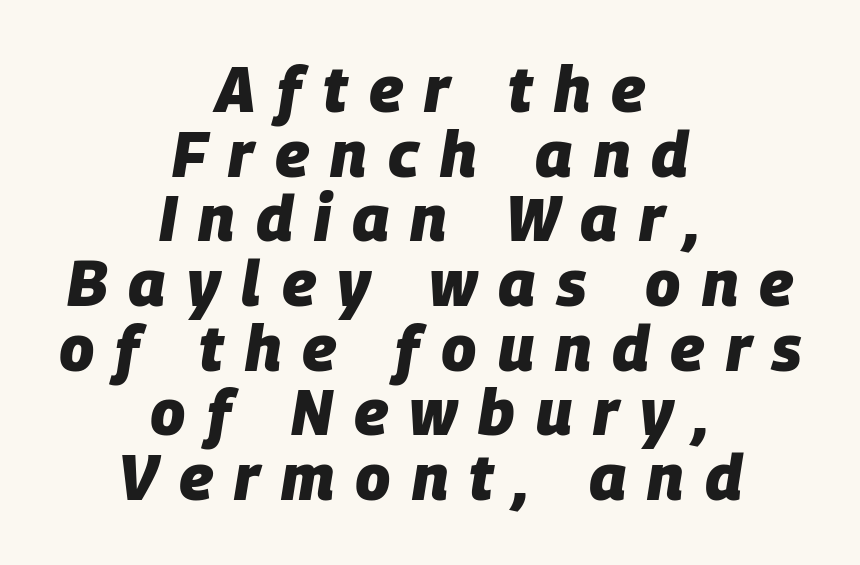
Q: Is the text bold? A: Yes.
Q: Is the text italic (slanted)? A: Yes, it leans right by about 9 degrees.
Q: Is the text underlined? A: No.
Q: How is the paragraph aligned? A: Centered.
Q: Is the spacing between letters normal or unusually wide? A: Unusually wide.
Q: Is the spacing between lines tight, normal or loose? A: Tight.
Q: Width (condensed, normal, or wide)? A: Normal.
Q: Stroke contrast? A: Low.
Q: x-height? A: Large.
Q: Monospaced? A: No.
